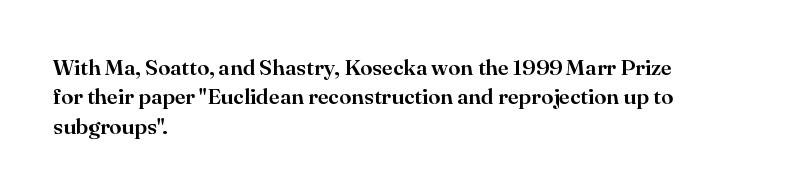
The image shows 22 px text type, upright; set left-aligned, normal line spacing (1.34x), normal letter spacing, not underlined.
